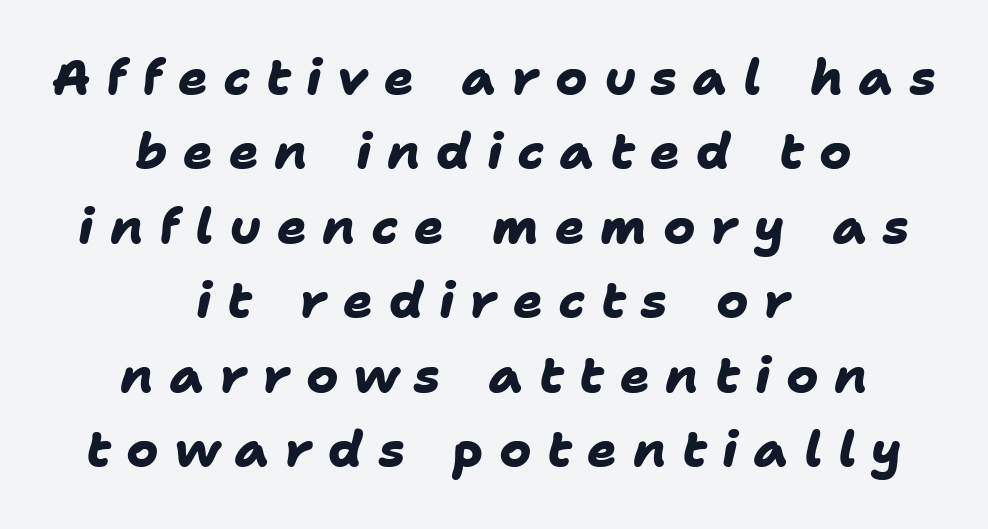
Q: Is the text bold? A: Yes.
Q: Is the typeface a serif or a sans-serif typeface? A: Sans-serif.
Q: Is the text underlined? A: No.
Q: How is the paragraph aligned? A: Centered.
Q: Is the spacing between letters normal or unusually wide? A: Unusually wide.
Q: Is the spacing between lines tight, normal or loose? A: Normal.
Q: Width (condensed, normal, or wide)? A: Normal.
Q: Stroke contrast? A: Low.
Q: x-height? A: Medium.
Q: Monospaced? A: No.
